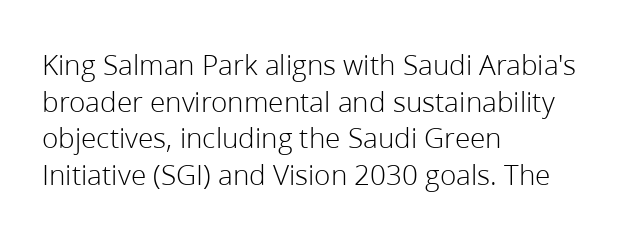
Classification — sans serif. Each letter keeps its own natural width here, so spacing adapts to shape. Check under the words: just untouched page. Observe the ordinary spacing: letters are neighbours, not strangers. This sample uses an upright cut, with every glyph sitting square on the baseline.
